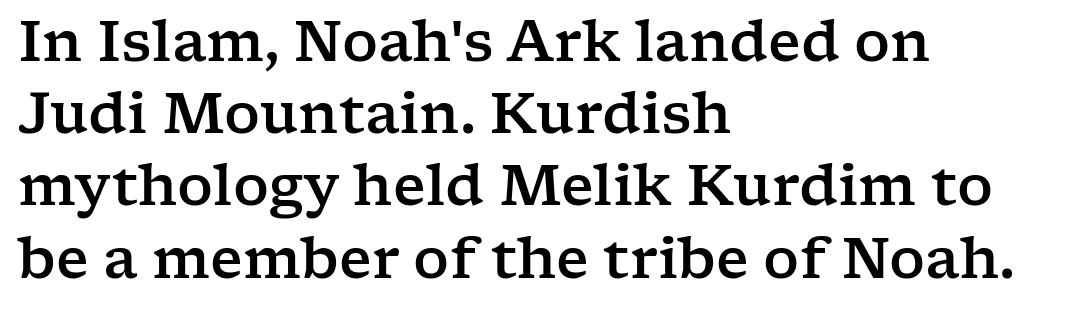
The image shows 56 px wide serif type, upright; set left-aligned, normal line spacing (1.29x), normal letter spacing, not underlined; low stroke contrast and a medium x-height.
